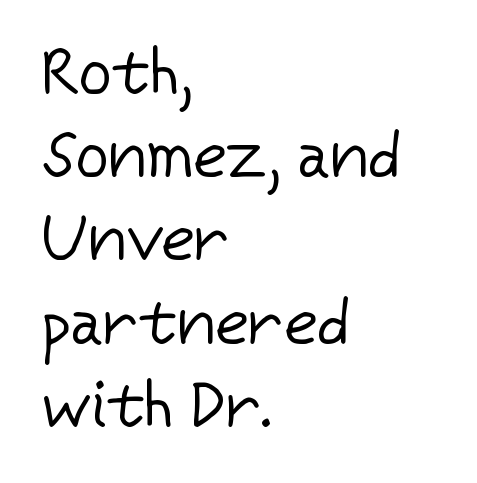
Glance below the letters and you will spot only blank space. Where is the straight margin? On the left. The letters advance in unequal steps, a hallmark of proportional type. Rows of type keep a routine distance in the vertical direction. Vertical stems look standard width or narrower in stroke. Tall strokes in this sample are plumb rather than angled.
